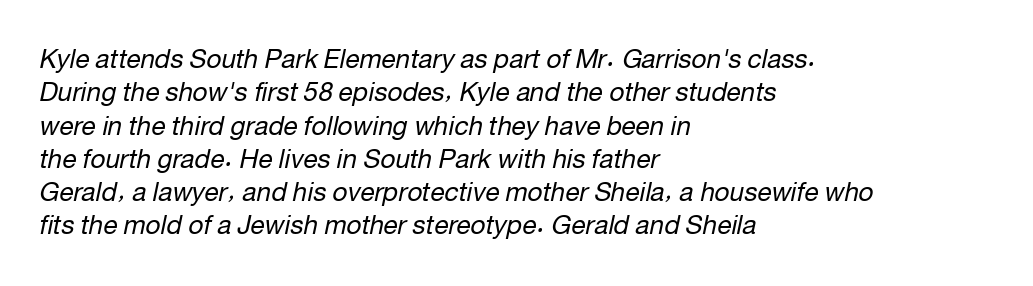
Each row of text sits above clean, open space. A typesetter would call this zero additional tracking. Left-aligned paragraph, ragged on the right. The typography opts for an oblique posture over an upright one.
